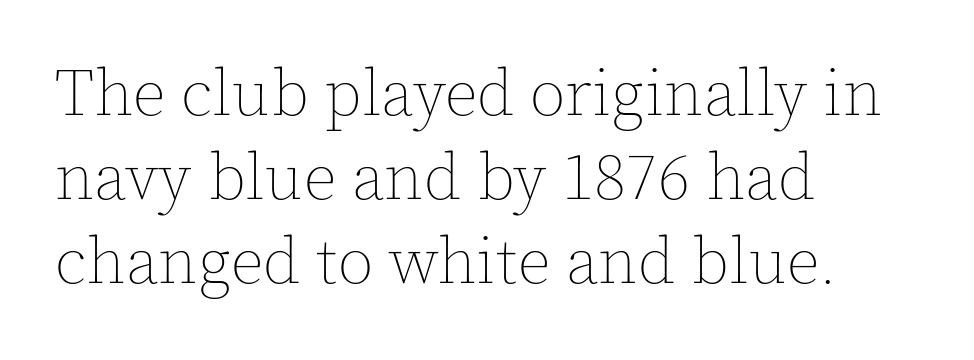
Q: Is the text bold? A: No.
Q: Is the text italic (slanted)? A: No, it is upright.
Q: Is the text underlined? A: No.
Q: How is the paragraph aligned? A: Left-aligned.
Q: Is the spacing between letters normal or unusually wide? A: Normal.
Q: Is the spacing between lines tight, normal or loose? A: Normal.
Q: Width (condensed, normal, or wide)? A: Normal.
Q: x-height? A: Medium.
Q: Monospaced? A: No.
